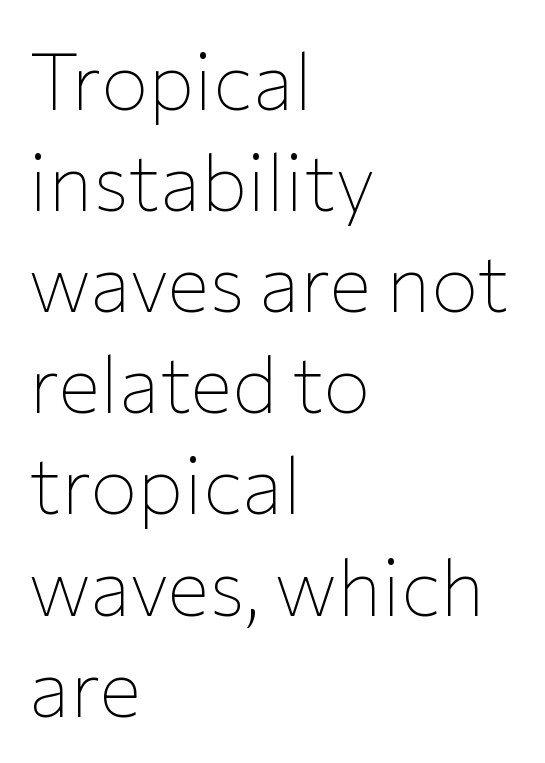
Q: Is the text bold? A: No.
Q: Is the text italic (slanted)? A: No, it is upright.
Q: Is the typeface a serif or a sans-serif typeface? A: Sans-serif.
Q: Is the text underlined? A: No.
Q: How is the paragraph aligned? A: Left-aligned.
Q: Is the spacing between letters normal or unusually wide? A: Normal.
Q: Is the spacing between lines tight, normal or loose? A: Normal.
Q: Width (condensed, normal, or wide)? A: Normal.
Q: Stroke contrast? A: Low.
Q: x-height? A: Medium.
Q: Monospaced? A: No.
